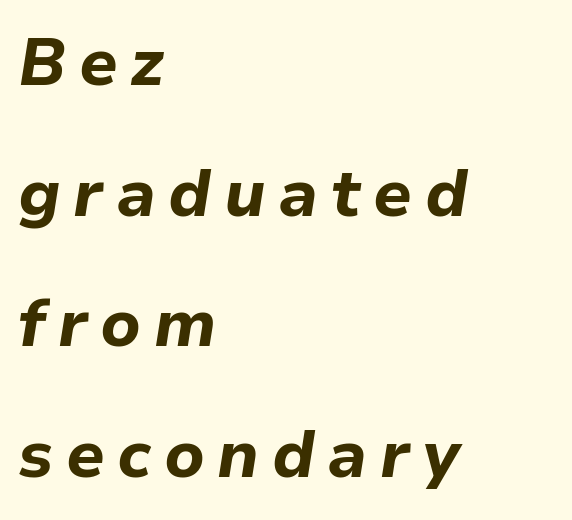
The image shows 66 px bold type, italic (leaning right); set left-aligned, loose line spacing (1.98x), not underlined; low stroke contrast and a medium x-height.
